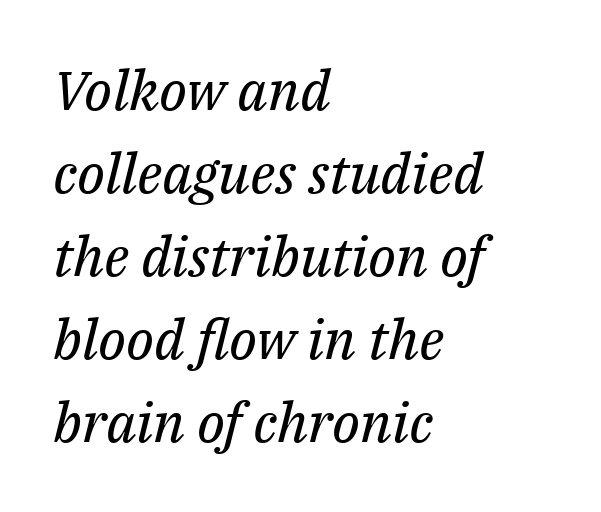
Summary of weight: not heavy and not bold. The font's italic variant was chosen for this text. Character widths vary here, with narrow letters taking less room than wide ones. The zone under the glyphs is completely vacant. Type style note: has serifs.
